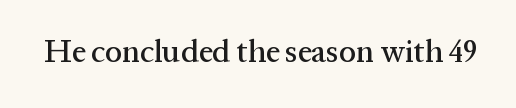
{"serif": "yes", "italic": "no", "width": "normal", "stroke_contrast": "medium", "x_height": "medium", "monospaced": "no", "underline": "no", "letter_spacing": "normal", "letter_spacing_em": 0.0, "glyph_px": 31}
